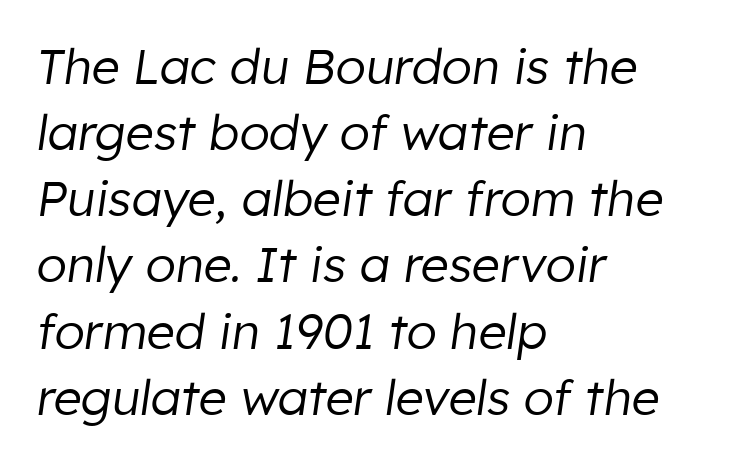
The image shows 49 px regular-weight type, italic (leaning right); set left-aligned, normal line spacing (1.35x), normal letter spacing, not underlined; low stroke contrast and a medium x-height.
